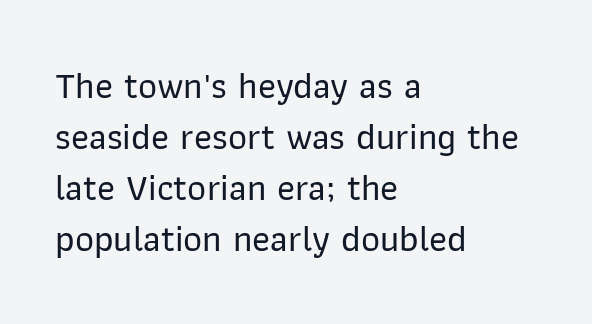
Stroke terminals: plain, sans-serif. Ordinary non-slanted type is in use. Notice how descenders clear the ascenders below comfortably — that's standard leading. Short note: letters normally spaced. Spacing verdict: proportional, widths tailored to each character.
